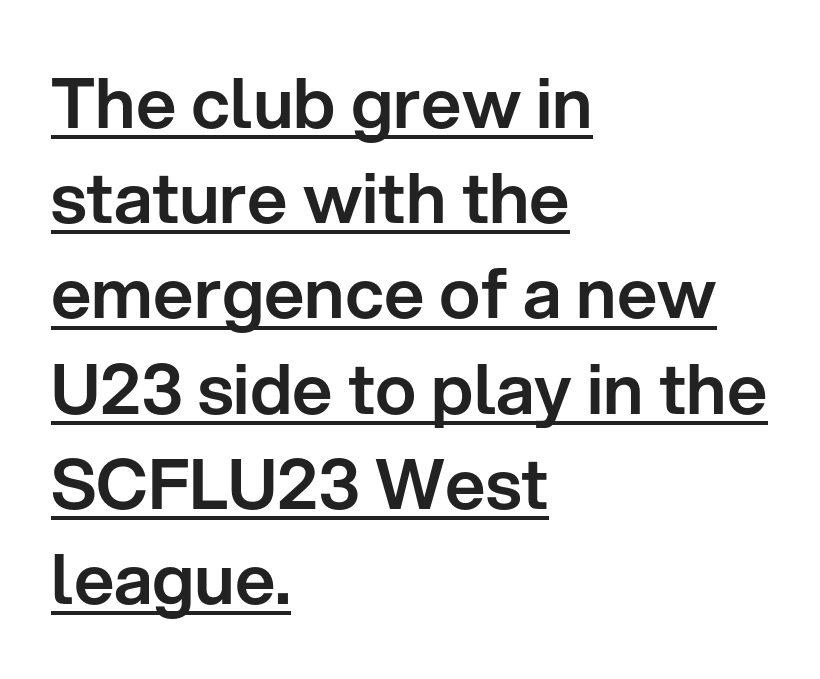
Q: Is the text italic (slanted)? A: No, it is upright.
Q: Is the typeface a serif or a sans-serif typeface? A: Sans-serif.
Q: Is the text underlined? A: Yes.
Q: How is the paragraph aligned? A: Left-aligned.
Q: Is the spacing between letters normal or unusually wide? A: Normal.
Q: Is the spacing between lines tight, normal or loose? A: Normal.
Q: Width (condensed, normal, or wide)? A: Normal.
Q: Stroke contrast? A: Low.
Q: x-height? A: Medium.
Q: Monospaced? A: No.
